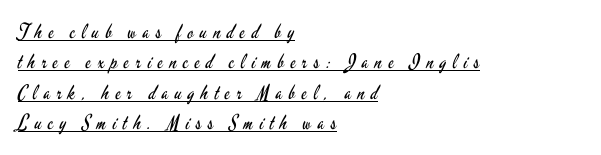
Q: Is the text bold? A: No.
Q: Is the text italic (slanted)? A: Yes.
Q: Is the text underlined? A: Yes.
Q: How is the paragraph aligned? A: Left-aligned.
Q: Is the spacing between letters normal or unusually wide? A: Unusually wide.
Q: Is the spacing between lines tight, normal or loose? A: Normal.
